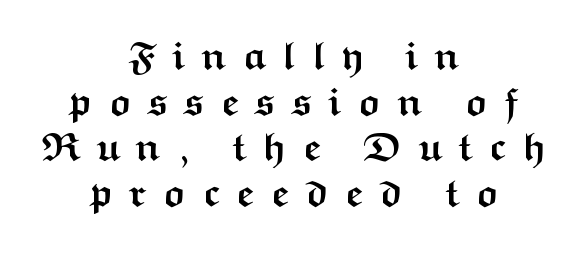
The image shows 40 px semibold, wide sans-serif type, upright; set centered, tight line spacing (1.14x), unusually wide letter spacing (+0.39 em), not underlined; medium stroke contrast and a medium x-height.
